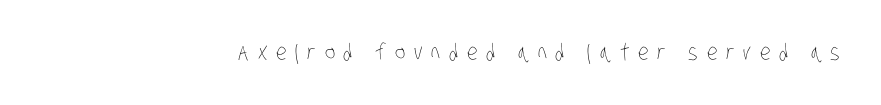
The face looks like a standard text weight, possibly lighter. The space directly below the letters is spotless. The passage shown has open, widely tracked lettering throughout.
